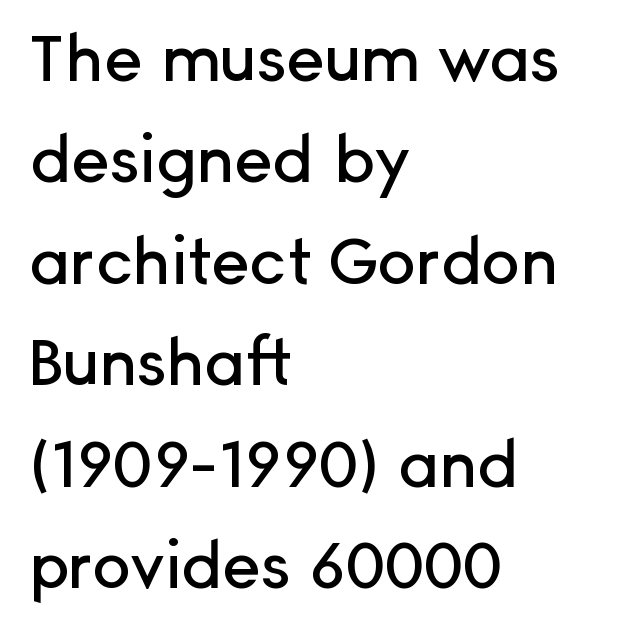
Q: Is the text italic (slanted)? A: No, it is upright.
Q: Is the typeface a serif or a sans-serif typeface? A: Sans-serif.
Q: Is the text underlined? A: No.
Q: How is the paragraph aligned? A: Left-aligned.
Q: Is the spacing between letters normal or unusually wide? A: Normal.
Q: Is the spacing between lines tight, normal or loose? A: Normal.
Q: Width (condensed, normal, or wide)? A: Normal.
Q: Stroke contrast? A: Low.
Q: x-height? A: Medium.
Q: Monospaced? A: No.
